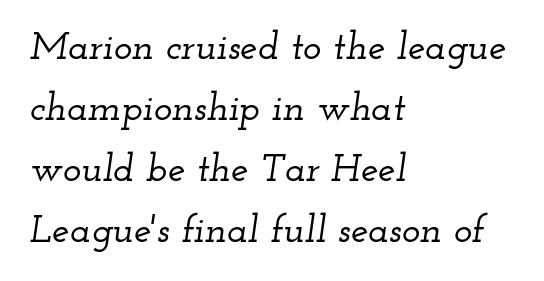
Evenly set lines give the paragraph a standard silhouette. Is the block centered? No — it sits flush against the left margin. Old-style or modern, the face here clearly has serifs. Spacing verdict: proportional, widths tailored to each character.
